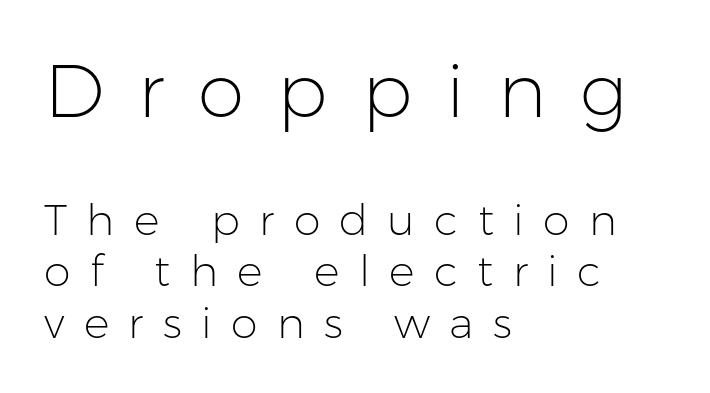
{"serif": "no", "italic": "no", "bold": "no", "weight": "light", "width": "normal", "stroke_contrast": "low", "x_height": "medium", "monospaced": "no", "underline": "no", "align": "left", "line_spacing_ratio": 1.19, "letter_spacing": "wide", "letter_spacing_em": 0.45, "larger_block": "first", "size_ratio": 1.74, "glyph_px": 75}
